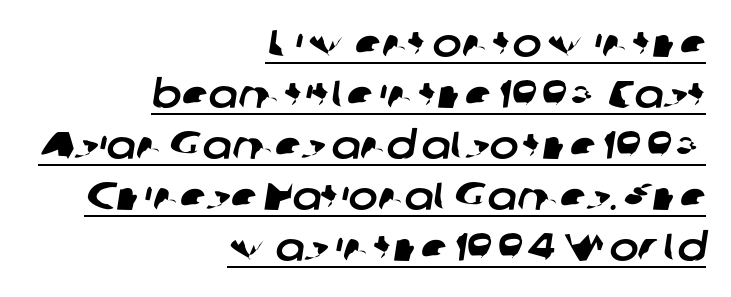
Somebody hit Ctrl+U on this one — the words are underlined. A student would call this right alignment; a typographer would say flush right, rag left. The characters display no serif detailing; their extremities are plain. A typesetter would call this zero additional tracking. Varying glyph widths throughout — classic text-font behaviour. Vertical spacing — default.
